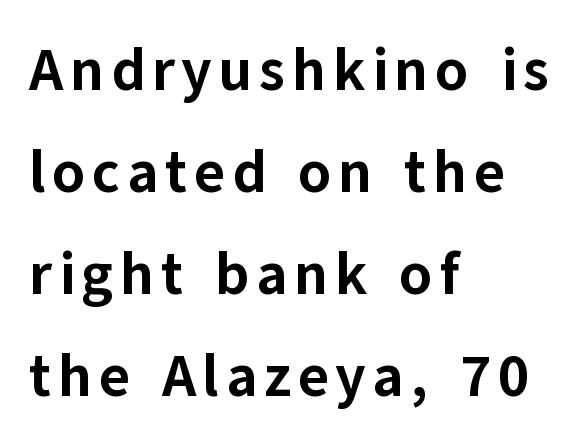
{"serif": "no", "italic": "no", "bold": "yes", "weight": "bold", "width": "normal", "stroke_contrast": "low", "x_height": "medium", "monospaced": "no", "underline": "no", "align": "left", "line_spacing_ratio": 1.73, "glyph_px": 59}
